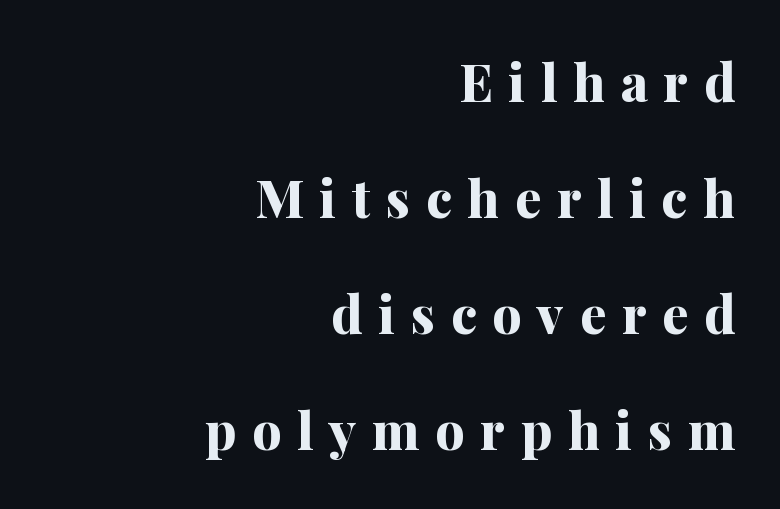
Q: Is the text bold? A: Yes.
Q: Is the text italic (slanted)? A: No, it is upright.
Q: Is the typeface a serif or a sans-serif typeface? A: Serif.
Q: Is the text underlined? A: No.
Q: How is the paragraph aligned? A: Right-aligned.
Q: Is the spacing between letters normal or unusually wide? A: Unusually wide.
Q: Is the spacing between lines tight, normal or loose? A: Loose.
Q: Width (condensed, normal, or wide)? A: Normal.
Q: Stroke contrast? A: Medium.
Q: x-height? A: Medium.
Q: Monospaced? A: No.
